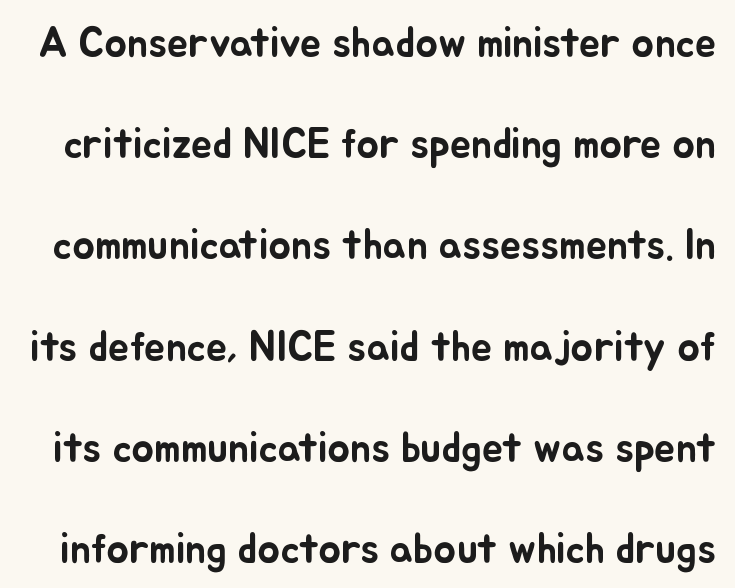
{"italic": "no", "width": "normal", "stroke_contrast": "low", "x_height": "small", "monospaced": "no", "underline": "no", "line_spacing": "loose", "line_spacing_ratio": 2.41, "letter_spacing": "normal", "letter_spacing_em": 0.0, "glyph_px": 42}
